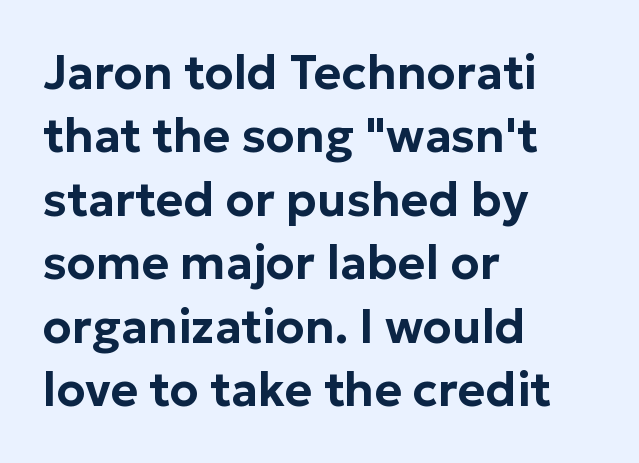
The image shows 47 px sans-serif type, upright; set left-aligned, normal line spacing (1.35x), normal letter spacing, not underlined; low stroke contrast and a medium x-height.
